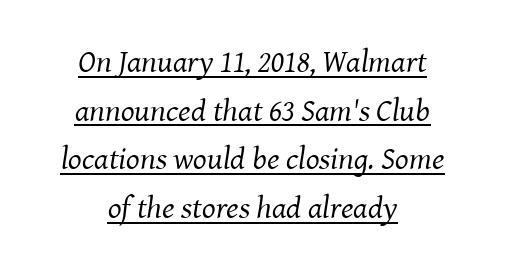
{"serif": "yes", "italic": "yes", "lean": "right", "slant_degrees": 8, "bold": "no", "weight": "regular", "width": "normal", "stroke_contrast": "medium", "x_height": "medium", "monospaced": "no", "underline": "yes", "align": "center", "line_spacing": "normal", "line_spacing_ratio": 1.52, "letter_spacing": "normal", "letter_spacing_em": 0.0, "glyph_px": 32}
